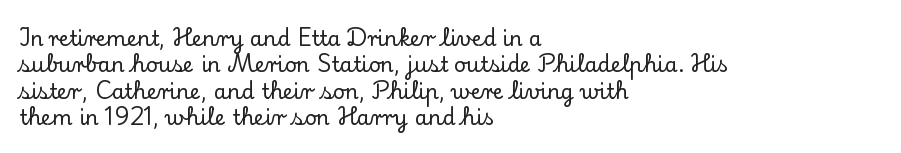
Is there much room between lines? A standard amount, neither cramped nor airy. The line texture is even and compact thanks to regular tracking. In terms of posture, this sample is upright. The paragraph has a hard left edge and a soft right edge. The strip under each line holds only bare page.
